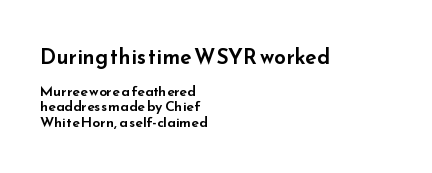
The image shows 21 px text type, upright; set left-aligned, tight line spacing (1.1x), normal letter spacing, not underlined; the first (top) block is 1.5x larger.
